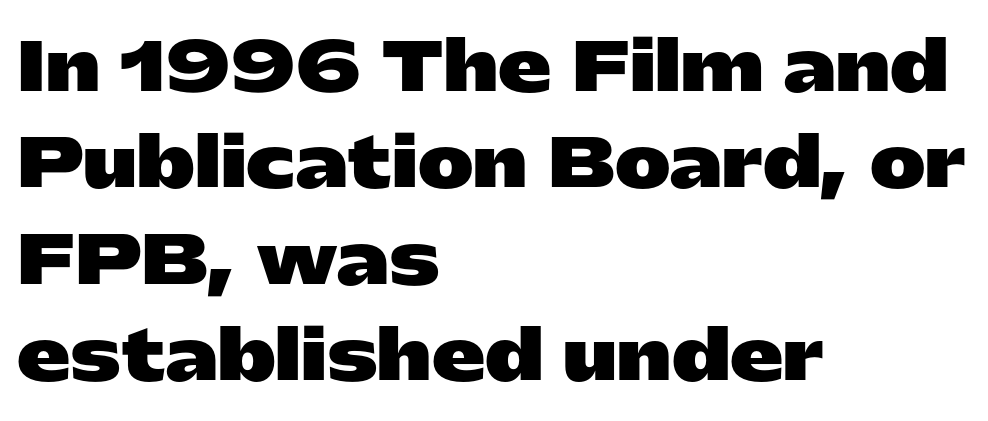
{"serif": "no", "italic": "no", "bold": "yes", "weight": "heavy", "width": "wide", "stroke_contrast": "low", "x_height": "medium", "monospaced": "no", "underline": "no", "align": "left", "line_spacing": "normal", "line_spacing_ratio": 1.44, "letter_spacing": "normal", "letter_spacing_em": 0.0, "glyph_px": 67}
